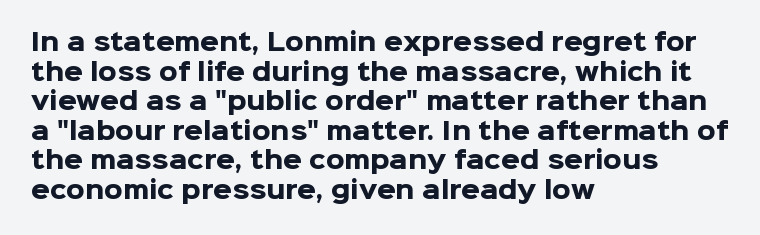
The image shows 24 px bold type, upright; set left-aligned, line spacing 1.23x, normal letter spacing, not underlined.
